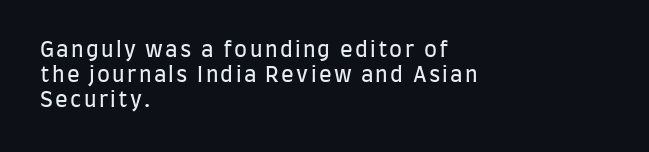
Heaviness? Minimal to ordinary, like unemphasized prose. Letters rest on an invisible, unmarked baseline. This sample uses an upright cut, with every glyph sitting square on the baseline. Every row of glyphs begins at an identical x-position on the left.
